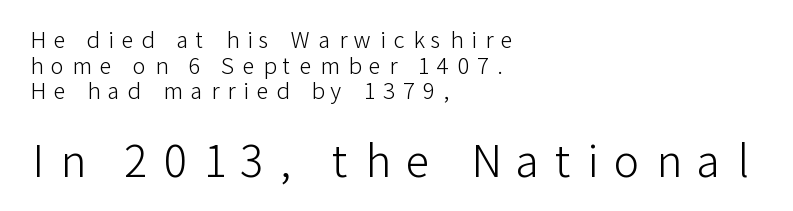
The letters advance in unequal steps, a hallmark of proportional type. Horizontally, the lines are justified to the leading edge only. What kind of face is this? One without serifs — a sans. A typesetter would mark this as roman, not italic.
